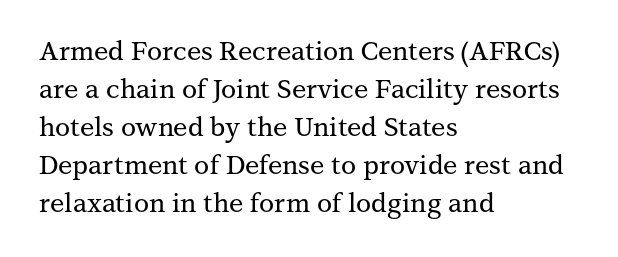
Vertical strokes here are truly vertical. Inter-character spacing is left at the font's built-in metrics. Beneath every word, the page is bare. The typesetter chose a ragged-right arrangement here. Quick note: interline space is typical.
